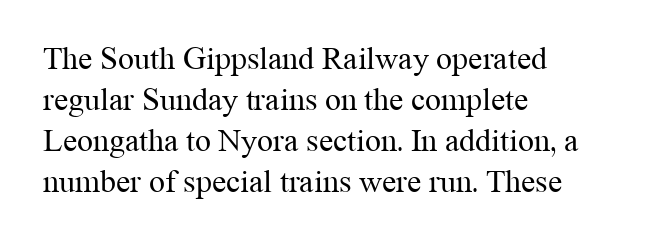
{"serif": "yes", "italic": "no", "bold": "no", "weight": "regular", "width": "normal", "stroke_contrast": "medium", "x_height": "medium", "monospaced": "no", "underline": "no", "align": "left", "line_spacing": "normal", "line_spacing_ratio": 1.28, "letter_spacing": "normal", "letter_spacing_em": 0.0, "glyph_px": 32}
